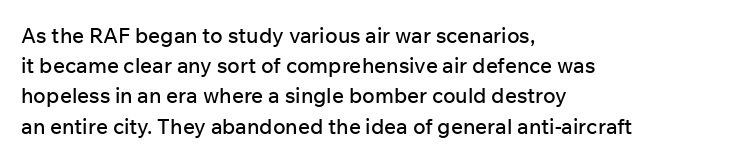
The image shows 21 px text type, upright; set left-aligned, normal line spacing (1.44x), normal letter spacing, not underlined.
